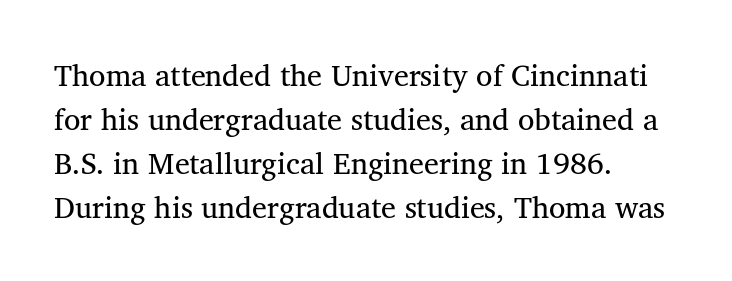
{"serif": "yes", "italic": "no", "bold": "no", "weight": "regular", "width": "normal", "stroke_contrast": "medium", "x_height": "medium", "monospaced": "no", "underline": "no", "align": "left", "line_spacing": "normal", "line_spacing_ratio": 1.47, "letter_spacing": "normal", "letter_spacing_em": 0.0, "glyph_px": 30}
